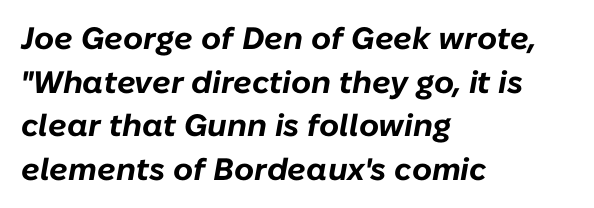
The image shows 31 px bold type, italic (leaning right); set left-aligned, normal line spacing (1.41x), normal letter spacing, not underlined; low stroke contrast and a medium x-height.
